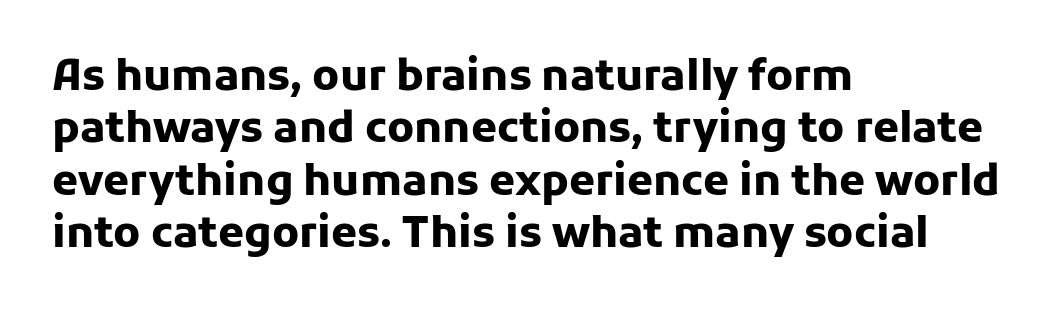
Standard letterfit; no display-style spreading of the glyphs. Rule under the text: the space is simply empty. This is heavy type, rendered in bold. The lines in this sample share a left origin and differ only in where they stop.
